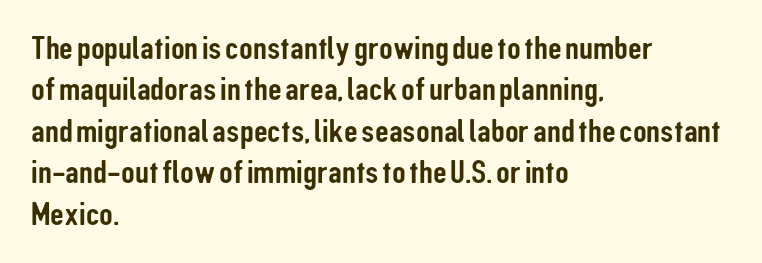
{"serif": "no", "italic": "no", "width": "condensed", "stroke_contrast": "low", "x_height": "medium", "monospaced": "no", "underline": "no", "align": "left", "line_spacing_ratio": 1.22, "letter_spacing": "normal", "letter_spacing_em": 0.0, "glyph_px": 34}
